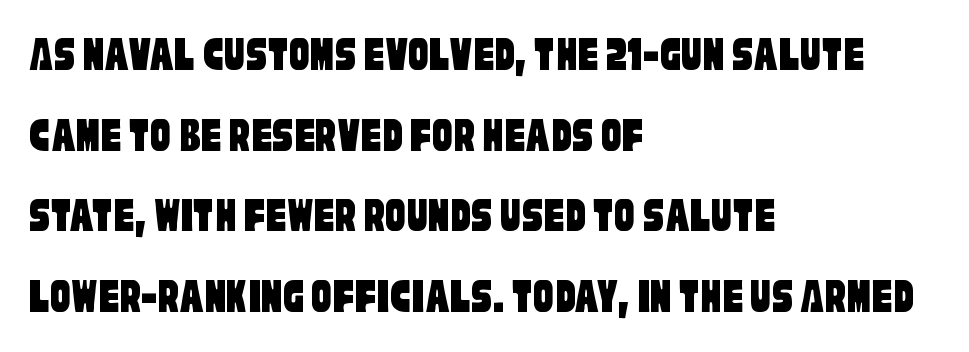
Words float on clear page, feet unadorned. Reading down the column, the eye jumps a familiar distance to each next line. The text was rendered using a sans face with plain stroke endings. Alignment: flush left. Think of a printed novel: that variable character pitch is what you see here. Does extra space separate the letters? No, they use regular spacing.
